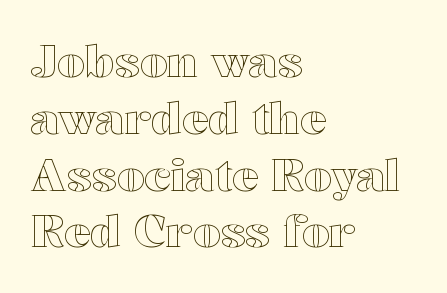
{"italic": "no", "width": "wide", "x_height": "medium", "monospaced": "no", "underline": "no", "align": "left", "line_spacing": "normal", "line_spacing_ratio": 1.29, "letter_spacing": "normal", "letter_spacing_em": 0.0, "glyph_px": 44}
